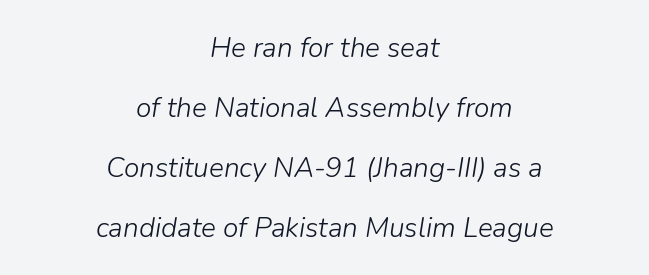
Q: Is the text bold? A: No.
Q: Is the text italic (slanted)? A: Yes, it leans right by about 9 degrees.
Q: Is the text underlined? A: No.
Q: How is the paragraph aligned? A: Centered.
Q: Is the spacing between letters normal or unusually wide? A: Normal.
Q: Is the spacing between lines tight, normal or loose? A: Loose.
Q: Width (condensed, normal, or wide)? A: Normal.
Q: Stroke contrast? A: Low.
Q: x-height? A: Medium.
Q: Monospaced? A: No.
